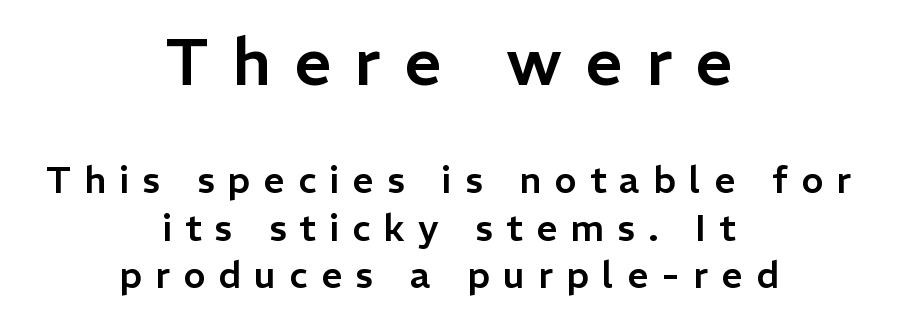
Varying glyph widths throughout — classic text-font behaviour. Descender tails drop into unmarked territory. You get the large type first, then a drop to smaller type. Typeset on center — no edge is straight. Italic? Not at all — the glyphs are vertical. If you measured baseline to baseline, you'd find a middling distance.
